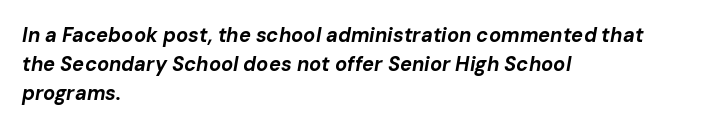
Q: Is the text bold? A: Yes.
Q: Is the text italic (slanted)? A: Yes, it leans right by about 10 degrees.
Q: Is the text underlined? A: No.
Q: How is the paragraph aligned? A: Left-aligned.
Q: Is the spacing between letters normal or unusually wide? A: Normal.
Q: Is the spacing between lines tight, normal or loose? A: Normal.
